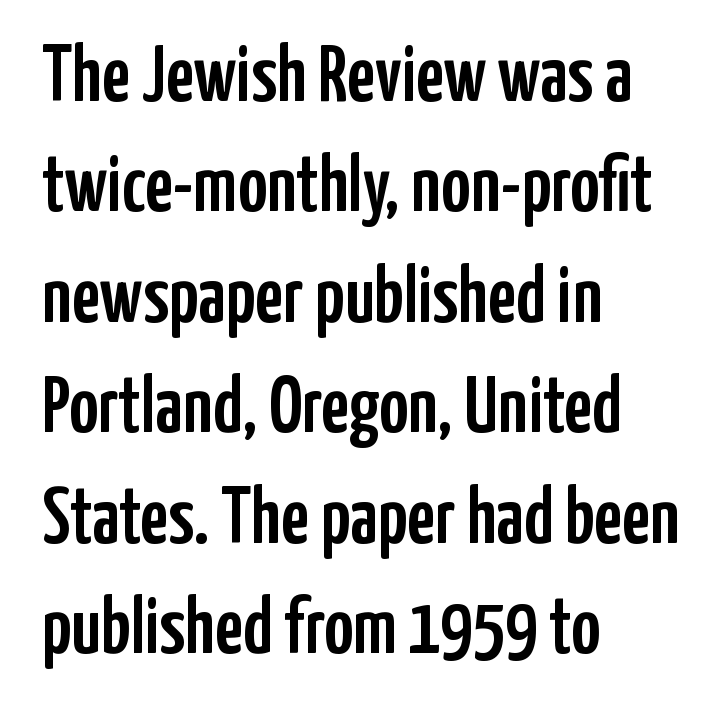
The image shows 80 px condensed sans-serif type, upright; set left-aligned, normal line spacing (1.38x), normal letter spacing, not underlined; low stroke contrast and a medium x-height.
